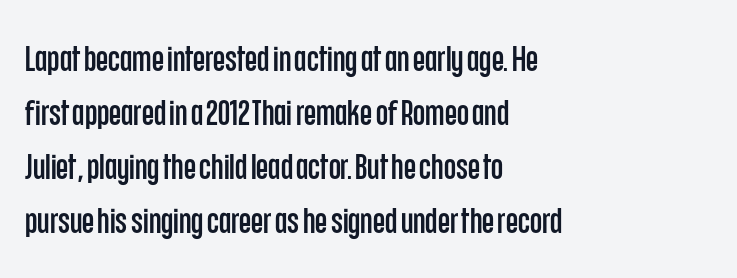
The image shows 35 px condensed sans-serif type, upright; set left-aligned, normal line spacing (1.54x), normal letter spacing, not underlined; low stroke contrast and a large x-height.
